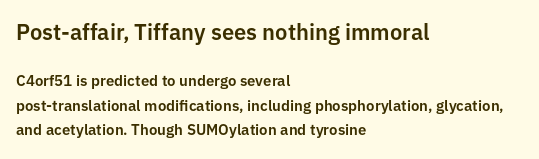
{"italic": "no", "underline": "no", "align": "left", "line_spacing": "normal", "line_spacing_ratio": 1.63, "letter_spacing": "normal", "letter_spacing_em": 0.0, "larger_block": "first", "size_ratio": 1.47, "glyph_px": 22}
